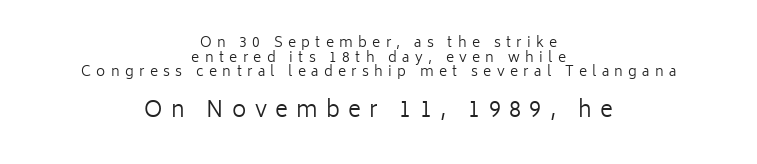
{"italic": "no", "bold": "no", "underline": "no", "align": "center", "line_spacing": "tight", "line_spacing_ratio": 1.04, "letter_spacing": "wide", "letter_spacing_em": 0.38, "larger_block": "second", "size_ratio": 1.57, "glyph_px": 22}
